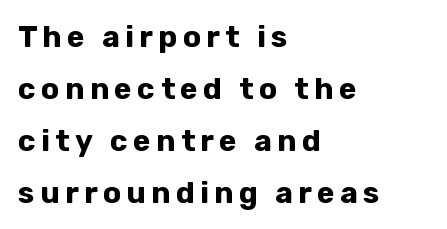
Style check: upright. Character widths vary here, with narrow letters taking less room than wide ones. Caption: bold face, heavy strokes. This sample is left-justified, so line endings fall wherever the words run out. Classification — sans serif. Clear beneath every line of the passage.
